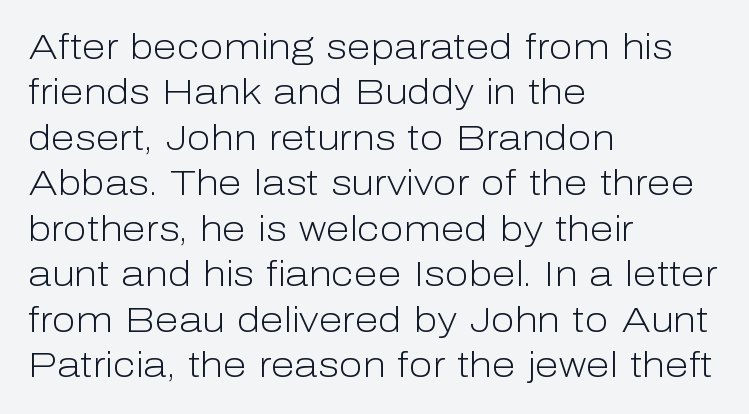
Q: Is the text bold? A: No.
Q: Is the text italic (slanted)? A: No, it is upright.
Q: Is the typeface a serif or a sans-serif typeface? A: Sans-serif.
Q: Is the text underlined? A: No.
Q: How is the paragraph aligned? A: Left-aligned.
Q: Is the spacing between letters normal or unusually wide? A: Normal.
Q: Is the spacing between lines tight, normal or loose? A: Normal.
Q: Width (condensed, normal, or wide)? A: Normal.
Q: Stroke contrast? A: Low.
Q: x-height? A: Medium.
Q: Monospaced? A: No.
